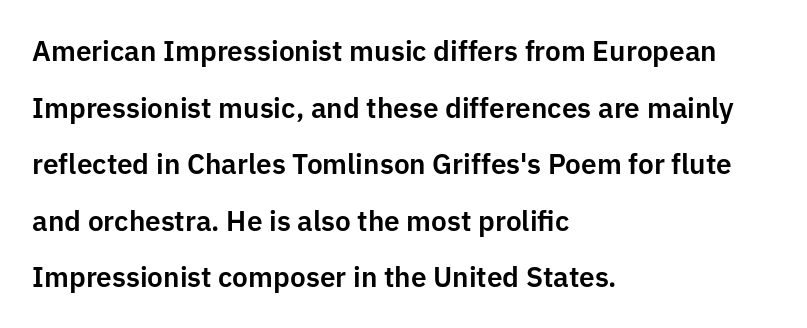
Each word holds together tightly as a unit, with standard inter-letter gaps. Character widths vary here, with narrow letters taking less room than wide ones. Anything drawn beneath the words? Only blank space. Serifs: no, the terminals of the letterforms are clean.
